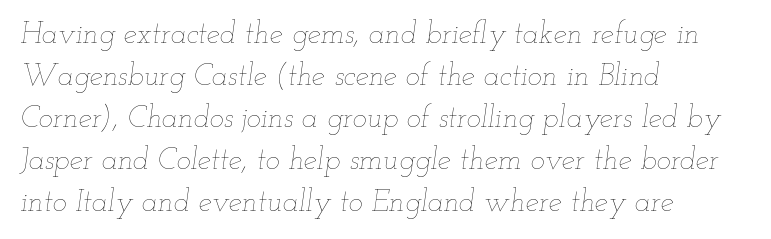
Q: Is the text bold? A: No.
Q: Is the text italic (slanted)? A: Yes, it leans right by about 12 degrees.
Q: Is the text underlined? A: No.
Q: How is the paragraph aligned? A: Left-aligned.
Q: Is the spacing between letters normal or unusually wide? A: Normal.
Q: Is the spacing between lines tight, normal or loose? A: Normal.
Q: Width (condensed, normal, or wide)? A: Wide.
Q: Stroke contrast? A: Low.
Q: x-height? A: Small.
Q: Monospaced? A: No.
